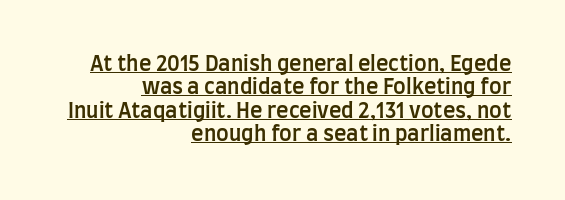
{"italic": "no", "bold": "semi", "underline": "yes", "align": "right", "line_spacing": "tight", "line_spacing_ratio": 1.11, "letter_spacing": "normal", "letter_spacing_em": 0.0, "glyph_px": 21}
